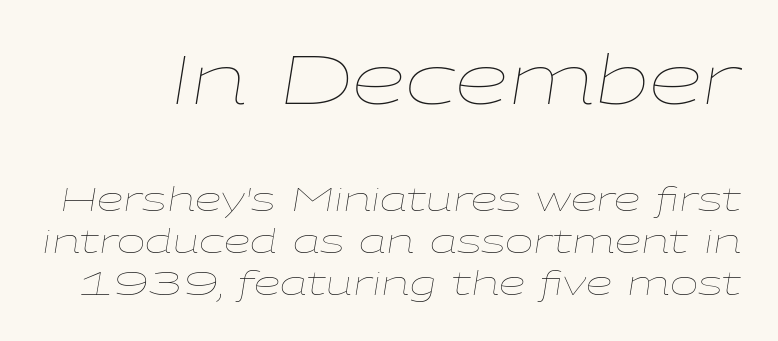
The image shows 69 px thin, wide type, italic (leaning right); set line spacing 1.24x, normal letter spacing, not underlined; the first (top) block is 2.03x larger; low stroke contrast and a medium x-height.
